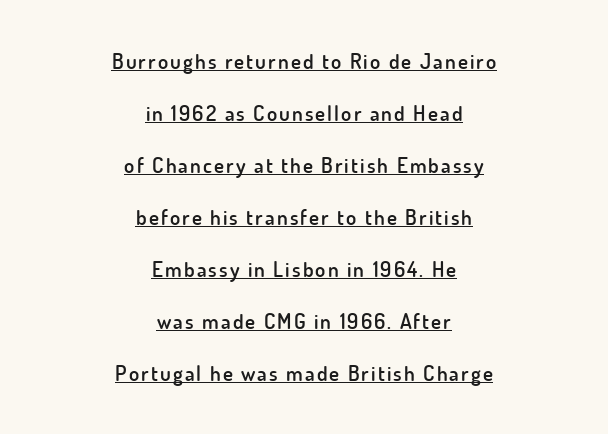
{"italic": "no", "bold": "semi", "underline": "yes", "align": "center", "line_spacing": "loose", "line_spacing_ratio": 2.48, "glyph_px": 21}
